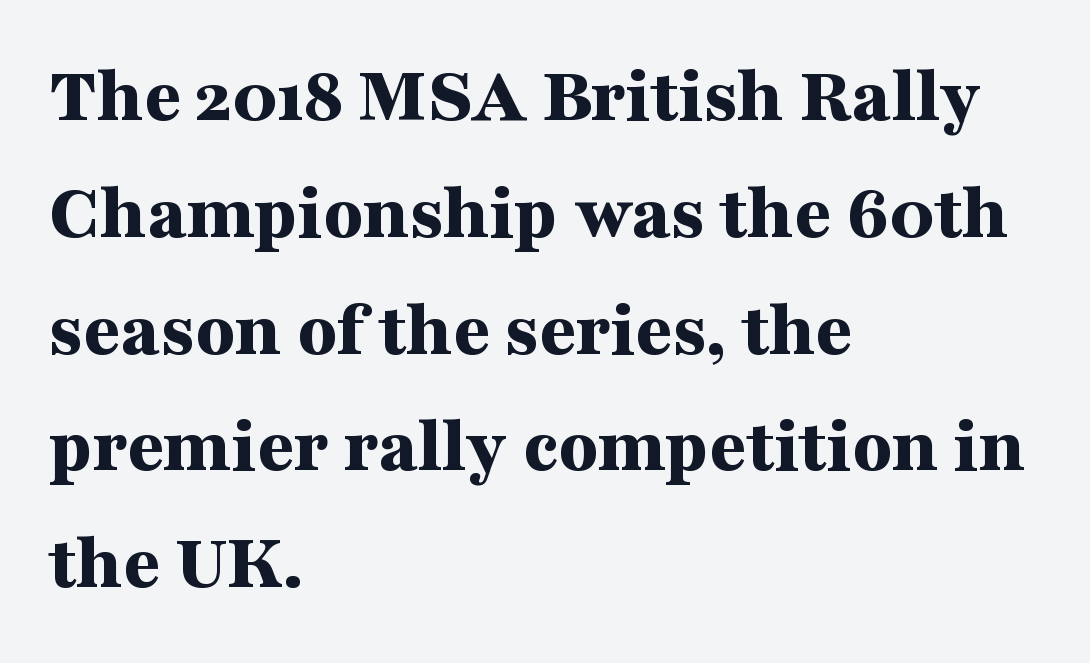
Tall strokes in this sample are plumb rather than angled. Pretty heavy lettering here — definitely bold. The glyphs in this specimen are seriffed. Unmarked baselines from the first word to the last.
